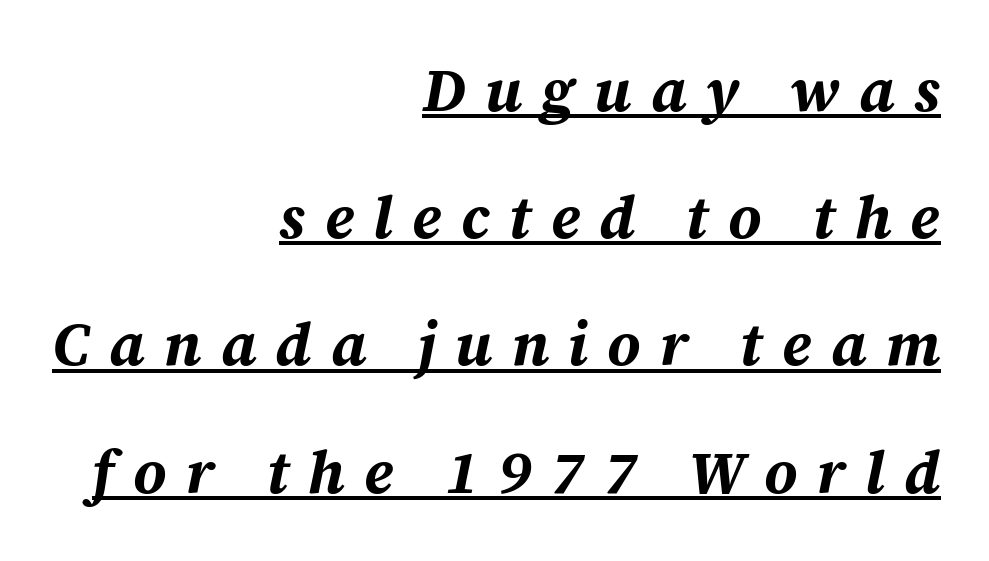
The image shows 60 px bold type, italic (leaning right); set right-aligned, loose line spacing (2.12x), unusually wide letter spacing (+0.32 em), underlined; medium stroke contrast and a medium x-height.
